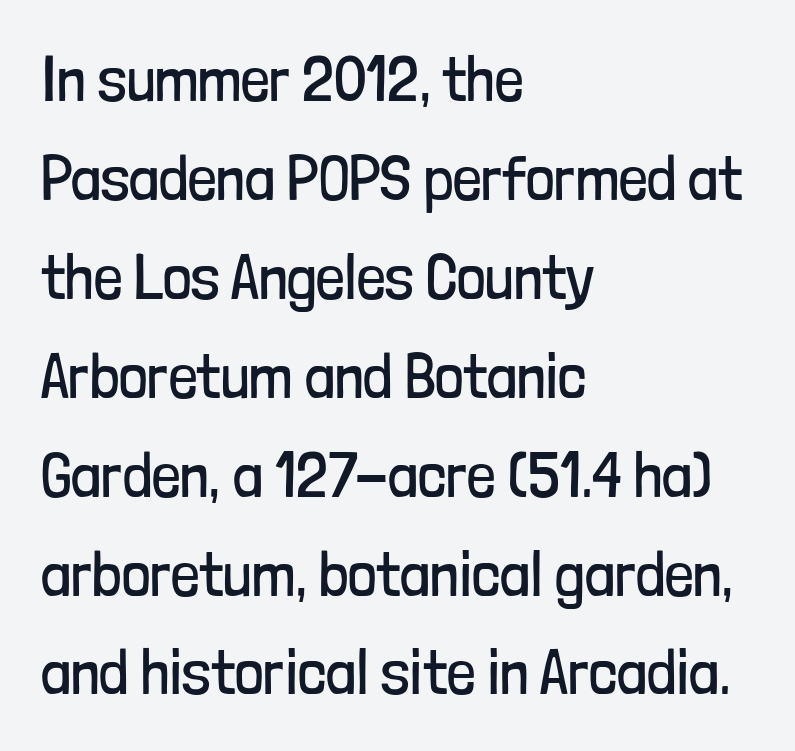
The image shows 63 px regular-weight, condensed sans-serif type, upright; set left-aligned, normal line spacing (1.57x), normal letter spacing, not underlined; low stroke contrast and a medium x-height.
